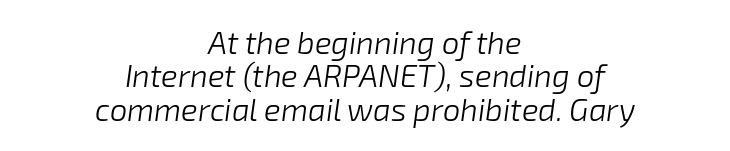
Q: Is the text bold? A: No.
Q: Is the text italic (slanted)? A: Yes, it leans right by about 8 degrees.
Q: Is the text underlined? A: No.
Q: How is the paragraph aligned? A: Centered.
Q: Is the spacing between letters normal or unusually wide? A: Normal.
Q: Is the spacing between lines tight, normal or loose? A: Tight.
Q: Width (condensed, normal, or wide)? A: Normal.
Q: Stroke contrast? A: Low.
Q: x-height? A: Medium.
Q: Monospaced? A: No.
